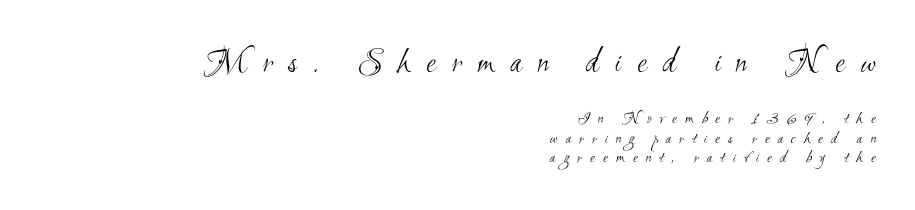
{"serif": "no", "bold": "no", "weight": "light", "width": "condensed", "stroke_contrast": "medium", "x_height": "small", "monospaced": "no", "underline": "no", "align": "right", "line_spacing": "tight", "line_spacing_ratio": 1.07, "letter_spacing": "wide", "letter_spacing_em": 0.43, "larger_block": "first", "size_ratio": 2.0, "glyph_px": 36}
